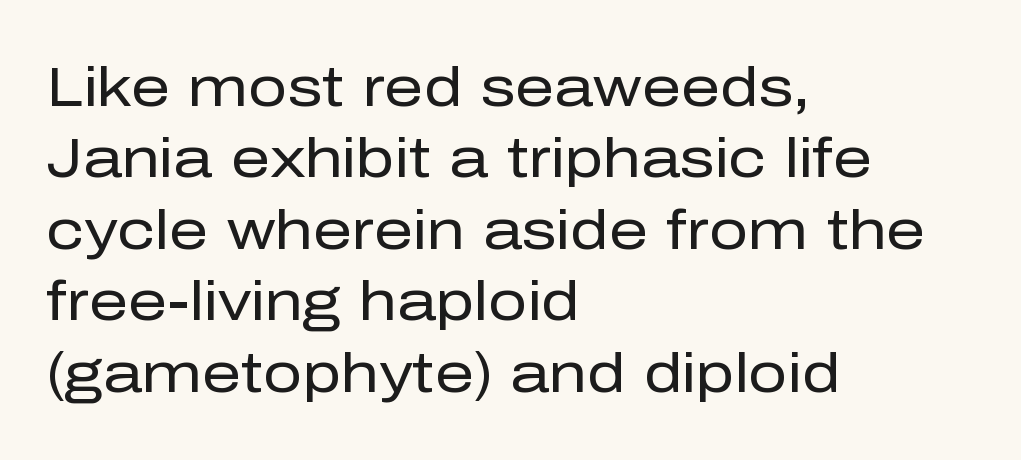
Q: Is the text bold? A: No.
Q: Is the text italic (slanted)? A: No, it is upright.
Q: Is the typeface a serif or a sans-serif typeface? A: Sans-serif.
Q: Is the text underlined? A: No.
Q: How is the paragraph aligned? A: Left-aligned.
Q: Is the spacing between letters normal or unusually wide? A: Normal.
Q: Is the spacing between lines tight, normal or loose? A: Normal.
Q: Width (condensed, normal, or wide)? A: Normal.
Q: Stroke contrast? A: Low.
Q: x-height? A: Medium.
Q: Monospaced? A: No.
